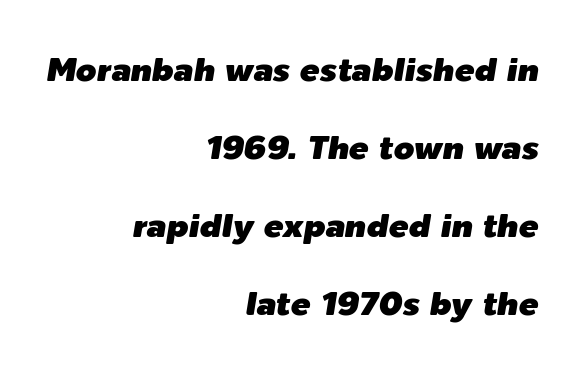
Q: Is the text italic (slanted)? A: Yes, it leans right by about 9 degrees.
Q: Is the text underlined? A: No.
Q: How is the paragraph aligned? A: Right-aligned.
Q: Is the spacing between letters normal or unusually wide? A: Normal.
Q: Is the spacing between lines tight, normal or loose? A: Loose.
Q: Width (condensed, normal, or wide)? A: Normal.
Q: Stroke contrast? A: Low.
Q: x-height? A: Medium.
Q: Monospaced? A: No.
